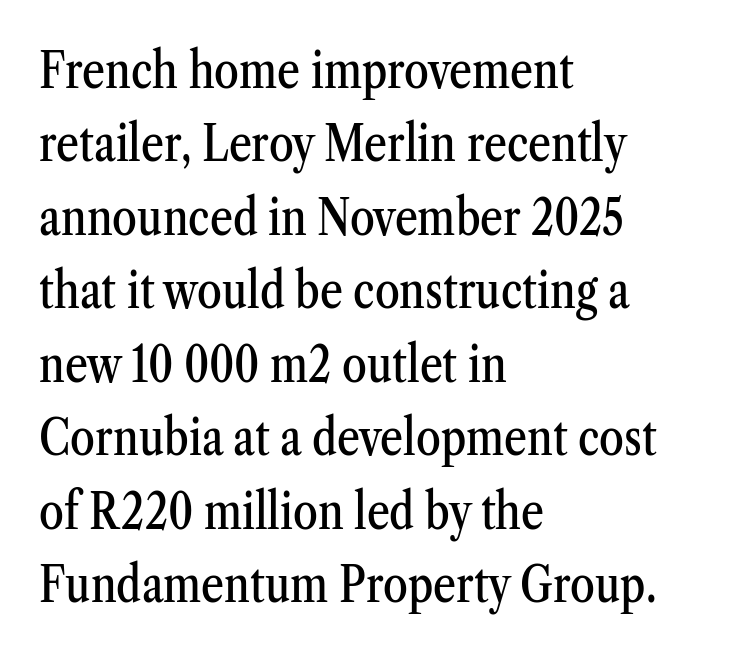
The image shows 50 px condensed serif type, upright; set left-aligned, normal line spacing (1.47x), normal letter spacing, not underlined; medium stroke contrast and a medium x-height.
